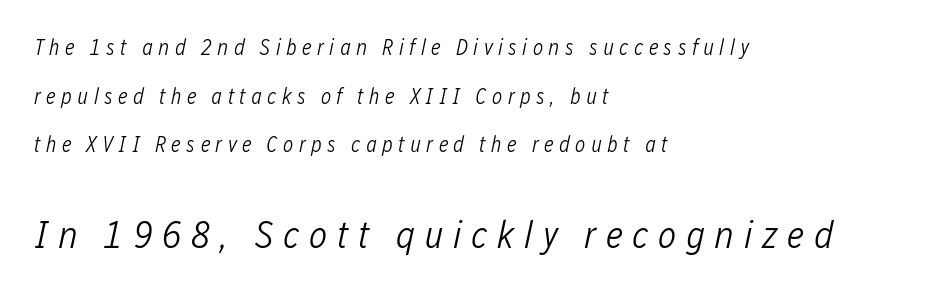
Q: Is the text bold? A: No.
Q: Is the text italic (slanted)? A: Yes, it leans right by about 12 degrees.
Q: Is the text underlined? A: No.
Q: How is the paragraph aligned? A: Left-aligned.
Q: Is the spacing between letters normal or unusually wide? A: Unusually wide.
Q: Is the spacing between lines tight, normal or loose? A: Loose.
Q: Which block of text is set in a larger size, the first (top) or the second (bottom)? A: The second (bottom) one.
Q: Width (condensed, normal, or wide)? A: Condensed.
Q: Stroke contrast? A: Low.
Q: x-height? A: Medium.
Q: Monospaced? A: No.
